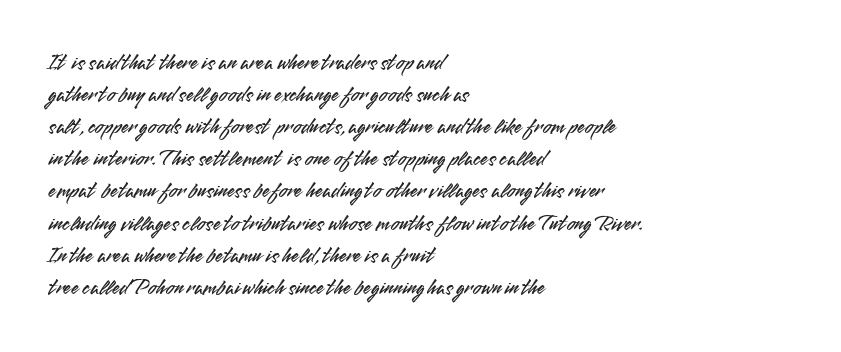
The image shows 22 px text type; set left-aligned, normal line spacing (1.46x), normal letter spacing, not underlined.
